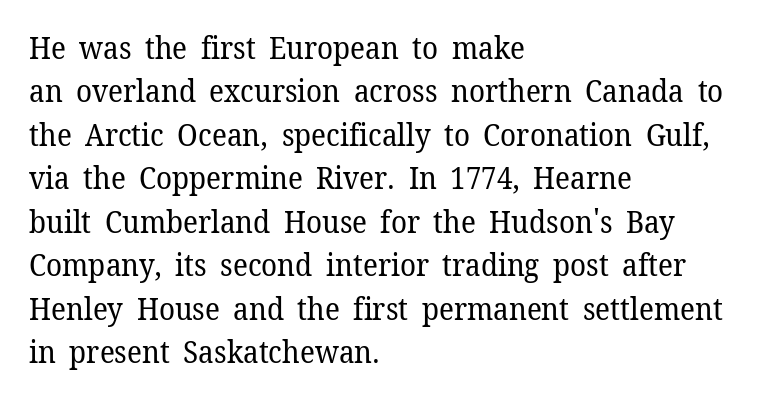
Q: Is the text bold? A: No.
Q: Is the text italic (slanted)? A: No, it is upright.
Q: Is the typeface a serif or a sans-serif typeface? A: Serif.
Q: Is the text underlined? A: No.
Q: How is the paragraph aligned? A: Left-aligned.
Q: Is the spacing between letters normal or unusually wide? A: Normal.
Q: Is the spacing between lines tight, normal or loose? A: Normal.
Q: Width (condensed, normal, or wide)? A: Normal.
Q: Stroke contrast? A: Low.
Q: x-height? A: Medium.
Q: Monospaced? A: No.
